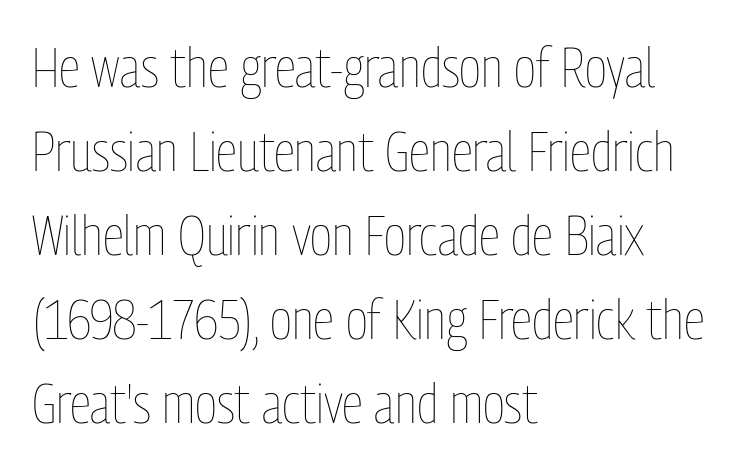
Q: Is the text bold? A: No.
Q: Is the text italic (slanted)? A: No, it is upright.
Q: Is the text underlined? A: No.
Q: How is the paragraph aligned? A: Left-aligned.
Q: Is the spacing between letters normal or unusually wide? A: Normal.
Q: Is the spacing between lines tight, normal or loose? A: Normal.
Q: Width (condensed, normal, or wide)? A: Condensed.
Q: Stroke contrast? A: Low.
Q: x-height? A: Medium.
Q: Monospaced? A: No.
